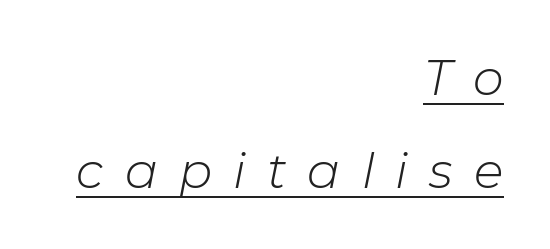
{"italic": "yes", "lean": "right", "slant_degrees": 11, "bold": "no", "weight": "light", "width": "normal", "stroke_contrast": "low", "x_height": "medium", "monospaced": "no", "underline": "yes", "align": "right", "line_spacing": "loose", "line_spacing_ratio": 1.9, "letter_spacing": "wide", "letter_spacing_em": 0.43, "glyph_px": 49}
